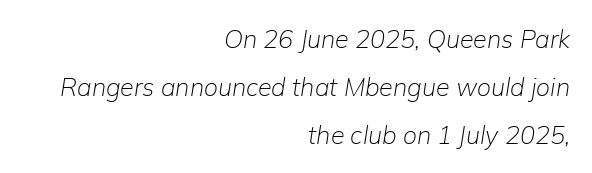
The image shows 25 px text type, italic (leaning right); set right-aligned, loose line spacing (1.92x), normal letter spacing, not underlined.
